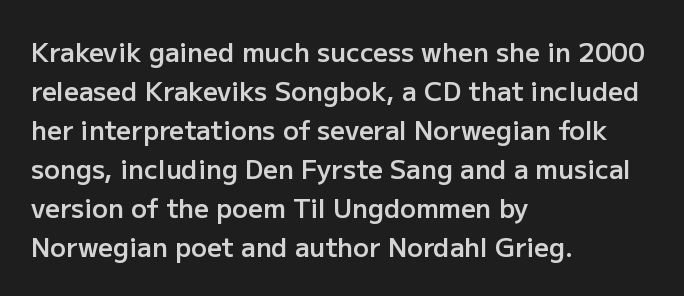
Each row of text sits above clean, open space. The letters stand straight up with perfectly vertical stems. Each word holds together tightly as a unit, with standard inter-letter gaps. A normal amount of white space separates one row of letters from the next. Does the weight exceed regular? Yes, but only to semibold. The paragraph shown leans on its left margin.
